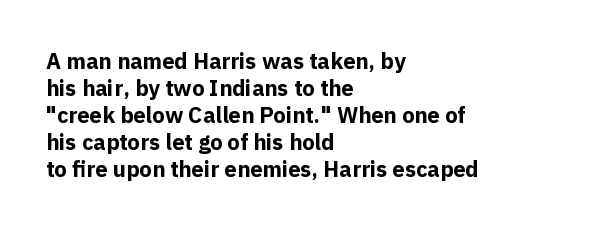
{"italic": "no", "bold": "yes", "underline": "no", "align": "left", "line_spacing_ratio": 1.23, "letter_spacing": "normal", "letter_spacing_em": 0.0, "glyph_px": 22}
